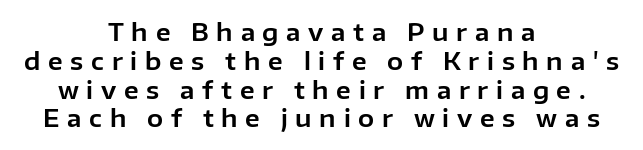
In terms of posture, this sample is upright. Is the letter spacing exaggerated? Yes — the characters are pushed far apart. Lines of text with bare space underneath. These lines are centered, leaving both edges ragged.
